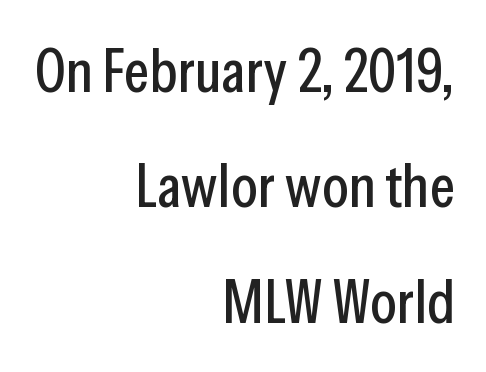
Q: Is the text italic (slanted)? A: No, it is upright.
Q: Is the typeface a serif or a sans-serif typeface? A: Sans-serif.
Q: Is the text underlined? A: No.
Q: How is the paragraph aligned? A: Right-aligned.
Q: Is the spacing between letters normal or unusually wide? A: Normal.
Q: Width (condensed, normal, or wide)? A: Condensed.
Q: Stroke contrast? A: Low.
Q: x-height? A: Medium.
Q: Monospaced? A: No.
